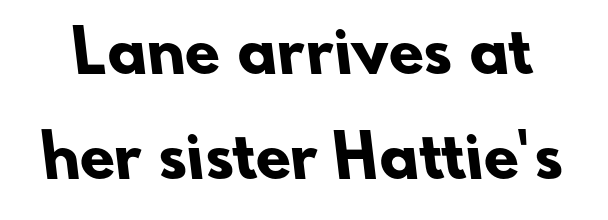
{"serif": "no", "bold": "yes", "weight": "heavy", "width": "normal", "stroke_contrast": "low", "x_height": "small", "monospaced": "no", "underline": "no", "line_spacing_ratio": 1.85, "letter_spacing": "normal", "letter_spacing_em": 0.0, "glyph_px": 57}
